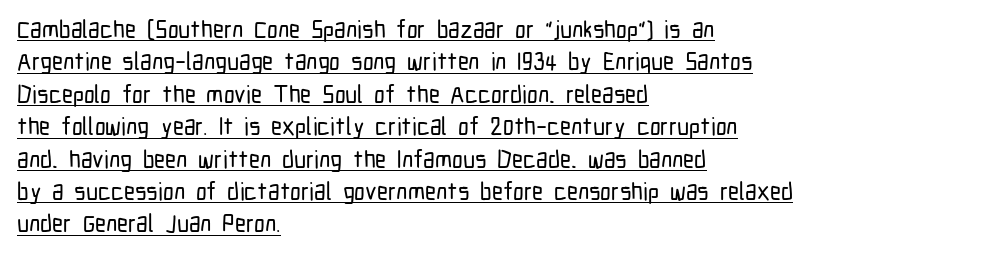
{"italic": "no", "underline": "yes", "align": "left", "line_spacing": "normal", "line_spacing_ratio": 1.35, "letter_spacing": "normal", "letter_spacing_em": 0.0, "glyph_px": 24}
